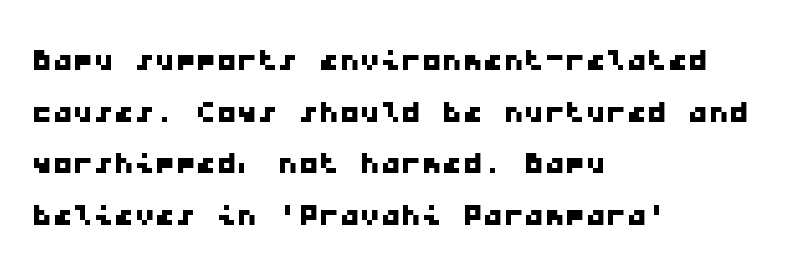
The image shows 41 px wide sans-serif type, monospaced; set left-aligned, normal line spacing (1.26x), normal letter spacing, not underlined; low stroke contrast and a medium x-height.
